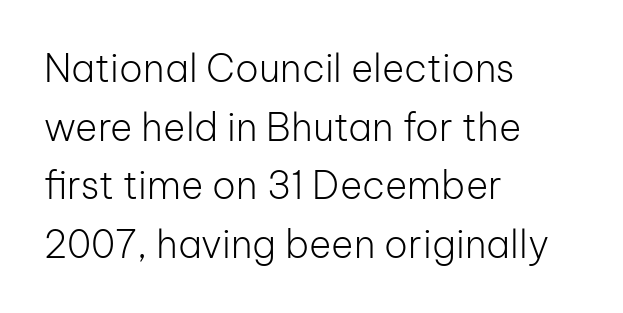
No extra ink here — the face is not bold. Successive baselines arrive at the customary interval. Varying glyph widths throughout — classic text-font behaviour. The lettering holds an erect, upright posture throughout.
